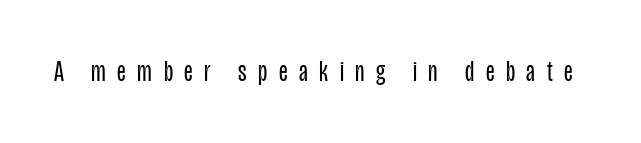
{"serif": "no", "italic": "no", "bold": "no", "weight": "regular", "width": "condensed", "stroke_contrast": "low", "x_height": "large", "monospaced": "no", "underline": "no", "letter_spacing": "wide", "letter_spacing_em": 0.4, "glyph_px": 29}
